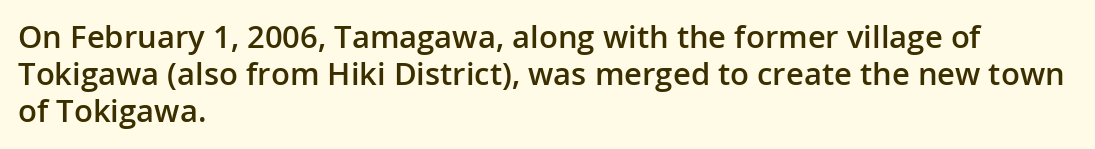
Q: Is the text bold? A: Semi-bold.
Q: Is the text italic (slanted)? A: No, it is upright.
Q: Is the typeface a serif or a sans-serif typeface? A: Sans-serif.
Q: Is the text underlined? A: No.
Q: How is the paragraph aligned? A: Left-aligned.
Q: Is the spacing between letters normal or unusually wide? A: Normal.
Q: Width (condensed, normal, or wide)? A: Normal.
Q: Stroke contrast? A: Low.
Q: x-height? A: Medium.
Q: Monospaced? A: No.
